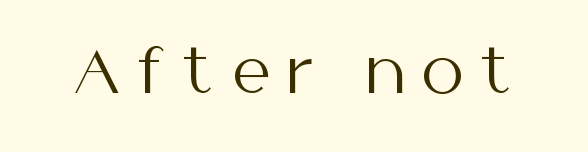
This sample uses a sans-serif face. Honestly, there is no underline to notice here at all. Compared with typical body copy, the letter spacing here is much looser. No italicization has been applied; the sample stays upright.
